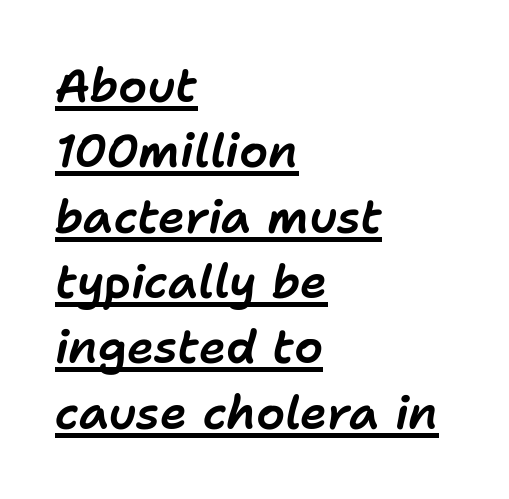
The image shows 46 px text type, italic (leaning right); set left-aligned, normal line spacing (1.42x), normal letter spacing, underlined; low stroke contrast and a medium x-height.
